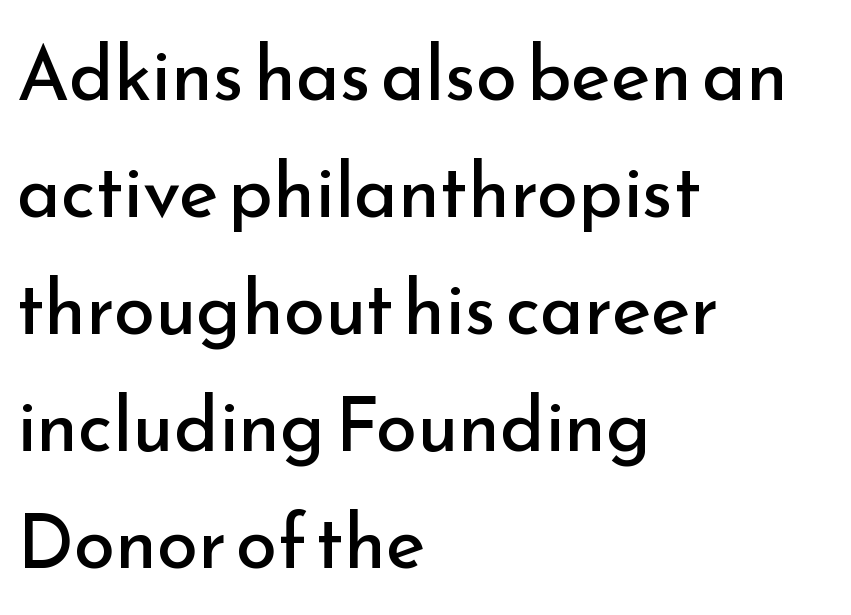
The image shows 75 px regular-weight sans-serif type, upright; set left-aligned, normal line spacing (1.56x), normal letter spacing, not underlined; low stroke contrast and a small x-height.
